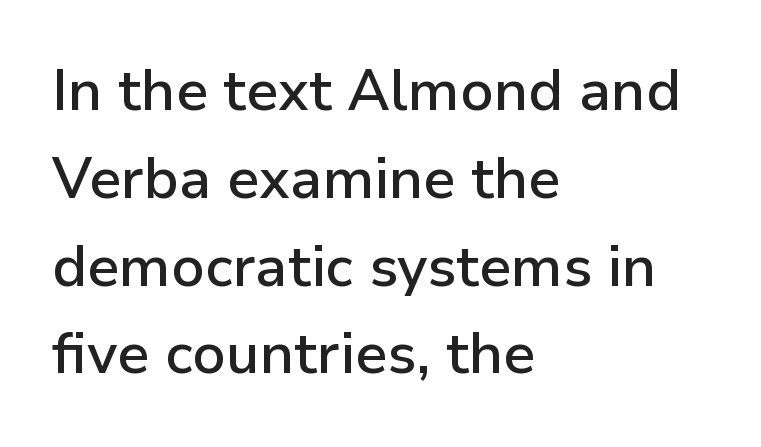
{"serif": "no", "italic": "no", "bold": "semi", "weight": "semibold", "width": "normal", "stroke_contrast": "low", "x_height": "medium", "monospaced": "no", "underline": "no", "align": "left", "line_spacing": "normal", "line_spacing_ratio": 1.54, "letter_spacing": "normal", "letter_spacing_em": 0.0, "glyph_px": 57}
